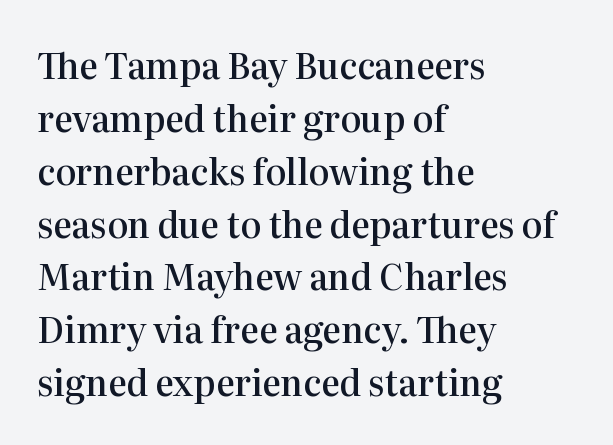
Nobody drew a line under any word here. Look at the tracking — it's just the regular setting, nothing added. A typesetter would mark this as roman, not italic. Spacing verdict: proportional, widths tailored to each character.
